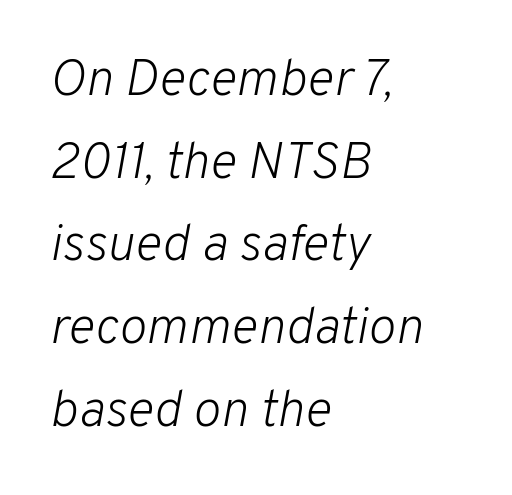
Q: Is the text bold? A: No.
Q: Is the text italic (slanted)? A: Yes, it leans right by about 10 degrees.
Q: Is the text underlined? A: No.
Q: How is the paragraph aligned? A: Left-aligned.
Q: Is the spacing between letters normal or unusually wide? A: Normal.
Q: Is the spacing between lines tight, normal or loose? A: Normal.
Q: Width (condensed, normal, or wide)? A: Normal.
Q: Stroke contrast? A: Low.
Q: x-height? A: Medium.
Q: Monospaced? A: No.
